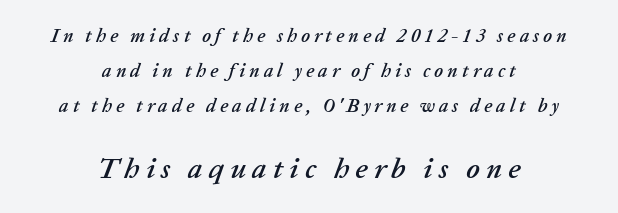
{"italic": "yes", "lean": "right", "slant_degrees": 20, "width": "normal", "stroke_contrast": "low", "x_height": "medium", "monospaced": "no", "underline": "no", "align": "center", "line_spacing_ratio": 1.85, "letter_spacing": "wide", "letter_spacing_em": 0.21, "larger_block": "second", "size_ratio": 1.53, "glyph_px": 29}
